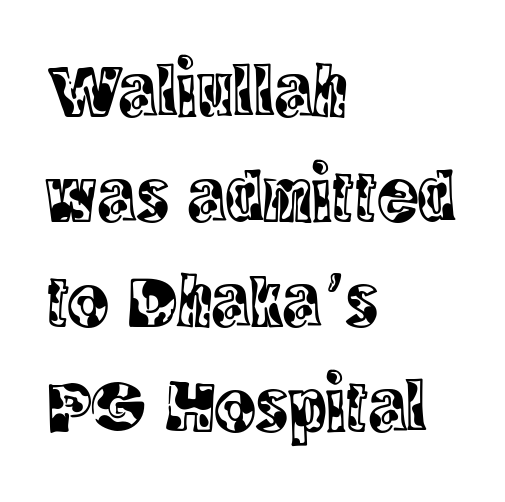
The image shows 76 px condensed serif type, upright; set left-aligned, normal line spacing (1.38x), normal letter spacing, not underlined; a large x-height.
